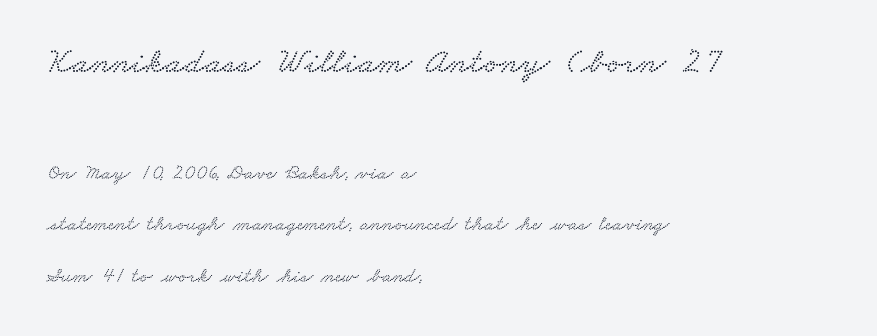
{"serif": "yes", "width": "wide", "stroke_contrast": "low", "x_height": "small", "monospaced": "no", "underline": "no", "align": "left", "line_spacing": "loose", "line_spacing_ratio": 2.45, "letter_spacing": "normal", "letter_spacing_em": 0.0, "larger_block": "first", "size_ratio": 1.71, "glyph_px": 36}
